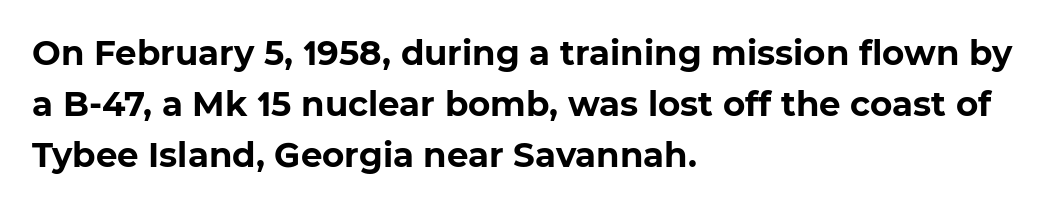
The paragraph has a hard left edge and a soft right edge. No extra tracking has been applied to these lines. This rendering features lettering with no underline. Does the leading feel generous? No, just average.
